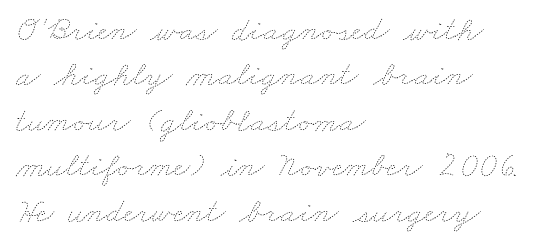
{"bold": "no", "weight": "thin", "width": "wide", "stroke_contrast": "low", "x_height": "small", "monospaced": "no", "underline": "no", "align": "left", "line_spacing": "normal", "line_spacing_ratio": 1.3, "letter_spacing": "normal", "letter_spacing_em": 0.0, "glyph_px": 35}
